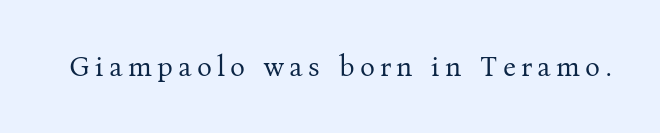
{"serif": "yes", "italic": "no", "bold": "no", "weight": "regular", "width": "normal", "stroke_contrast": "medium", "x_height": "medium", "monospaced": "no", "underline": "no", "glyph_px": 28}
